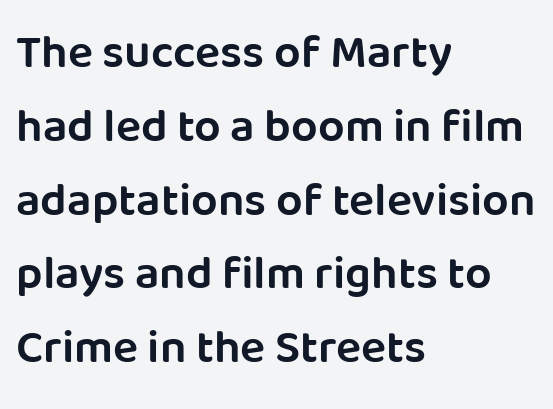
Q: Is the text bold? A: Semi-bold.
Q: Is the text italic (slanted)? A: No, it is upright.
Q: Is the typeface a serif or a sans-serif typeface? A: Sans-serif.
Q: Is the text underlined? A: No.
Q: How is the paragraph aligned? A: Left-aligned.
Q: Is the spacing between letters normal or unusually wide? A: Normal.
Q: Is the spacing between lines tight, normal or loose? A: Normal.
Q: Width (condensed, normal, or wide)? A: Normal.
Q: Stroke contrast? A: Low.
Q: x-height? A: Large.
Q: Monospaced? A: No.
